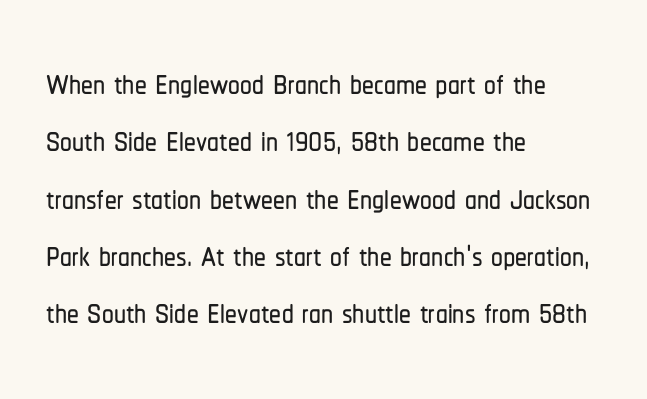
Look at the tracking — it's just the regular setting, nothing added. One-word summary of the alignment: left. This rendering employs a face without finishing strokes, i.e., a sans-serif. The letters stand straight up with perfectly vertical stems.
